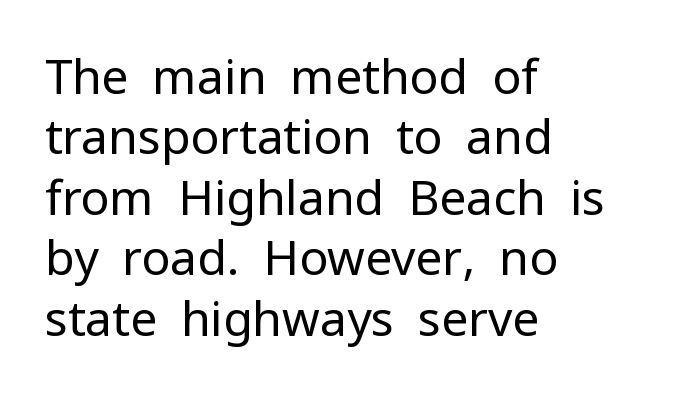
{"serif": "no", "italic": "no", "bold": "no", "weight": "regular", "width": "normal", "stroke_contrast": "low", "x_height": "medium", "monospaced": "no", "underline": "no", "align": "left", "line_spacing": "normal", "line_spacing_ratio": 1.26, "letter_spacing": "normal", "letter_spacing_em": 0.0, "glyph_px": 48}
